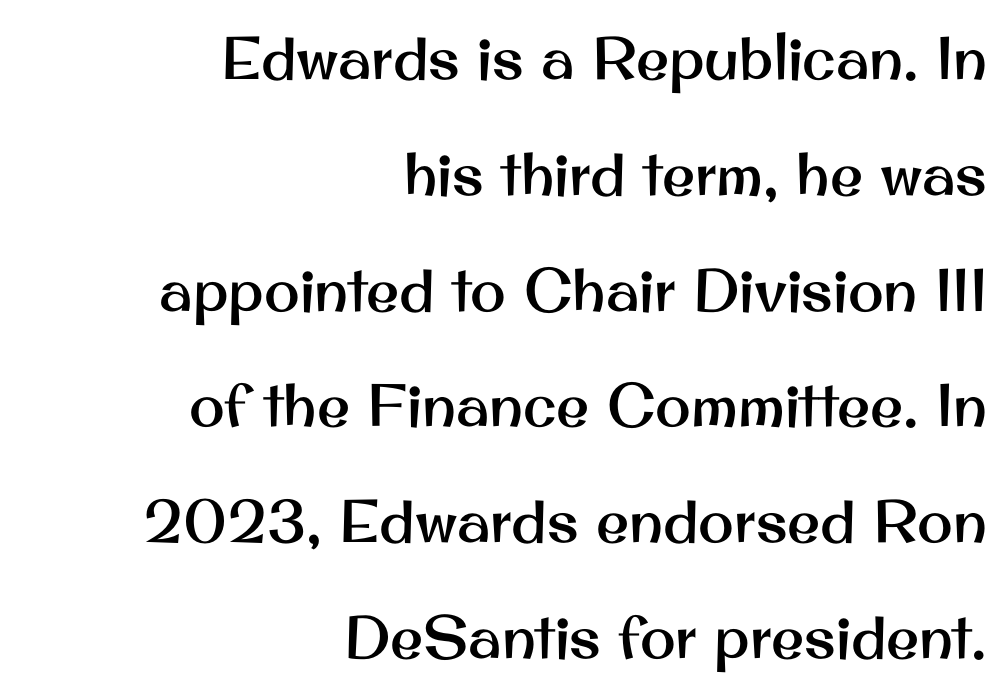
The image shows 60 px sans-serif type, upright; set right-aligned, loose line spacing (1.93x), normal letter spacing, not underlined; medium stroke contrast and a small x-height.
